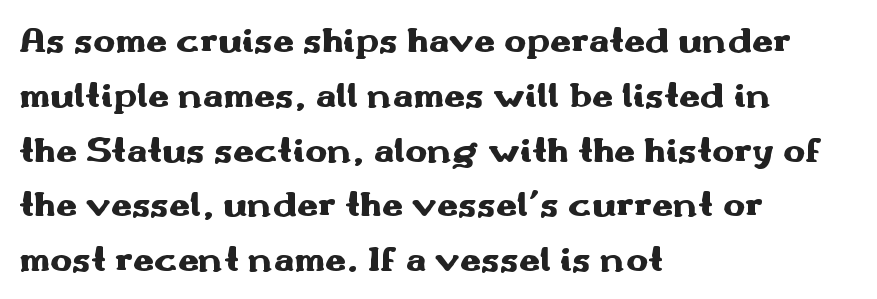
The image shows 37 px heavy, wide sans-serif type, upright; set left-aligned, normal line spacing (1.48x), normal letter spacing, not underlined; medium stroke contrast and a small x-height.
